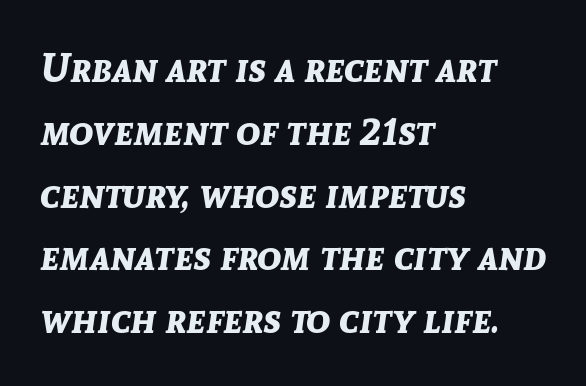
Q: Is the text bold? A: Yes.
Q: Is the text italic (slanted)? A: Yes, it leans right by about 8 degrees.
Q: Is the text underlined? A: No.
Q: How is the paragraph aligned? A: Left-aligned.
Q: Is the spacing between letters normal or unusually wide? A: Normal.
Q: Is the spacing between lines tight, normal or loose? A: Normal.
Q: Width (condensed, normal, or wide)? A: Normal.
Q: Stroke contrast? A: Low.
Q: x-height? A: Medium.
Q: Monospaced? A: No.
